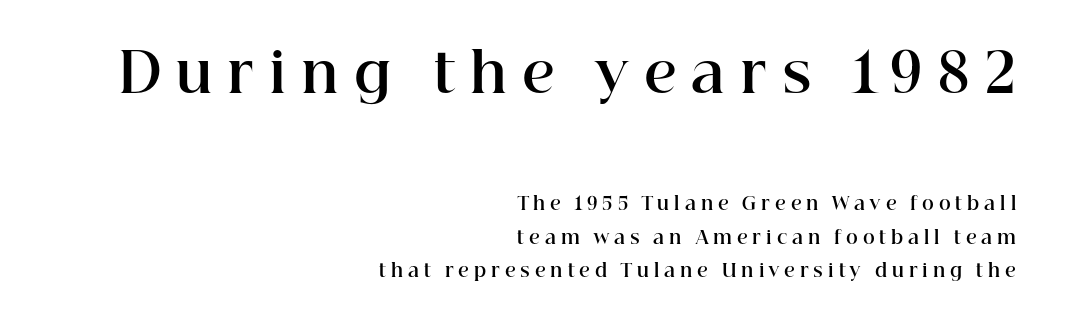
All the whitespace from short lines collects on the left. Does extra space separate the letters? Yes, quite a lot of it. Chunky letters — that's bold for sure. The initial chunk of copy outweighs the following chunk in type size. The type family on display is of the serif kind.
